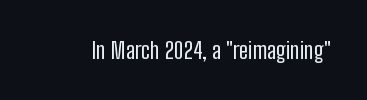
The image shows 23 px text type, upright; set normal letter spacing, not underlined.
